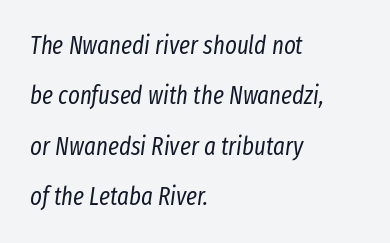
Stem width sits at or under what a default text font uses. Look at the tracking — it's just the regular setting, nothing added. Whoever set this chose breathing room over compactness in the vertical rhythm. Layout note: lines flush left. Letters rest on an invisible, unmarked baseline. These lines were composed using italics.
